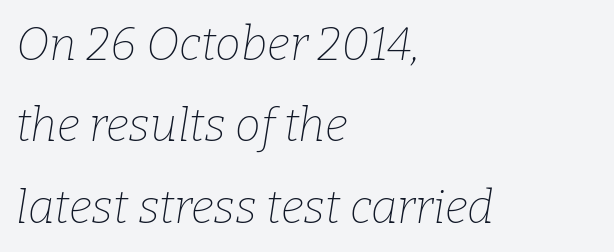
The image shows 46 px thin serif type, italic (leaning right); set left-aligned, line spacing 1.77x, normal letter spacing, not underlined; low stroke contrast and a medium x-height.
